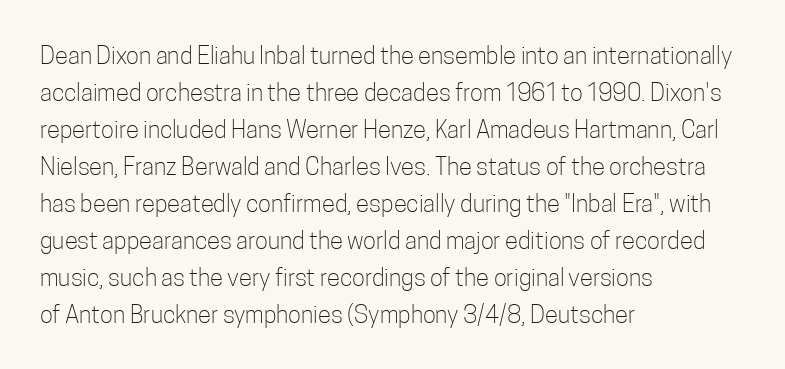
Q: Is the text bold? A: No.
Q: Is the text italic (slanted)? A: No, it is upright.
Q: Is the text underlined? A: No.
Q: How is the paragraph aligned? A: Left-aligned.
Q: Is the spacing between letters normal or unusually wide? A: Normal.
Q: Is the spacing between lines tight, normal or loose? A: Normal.
